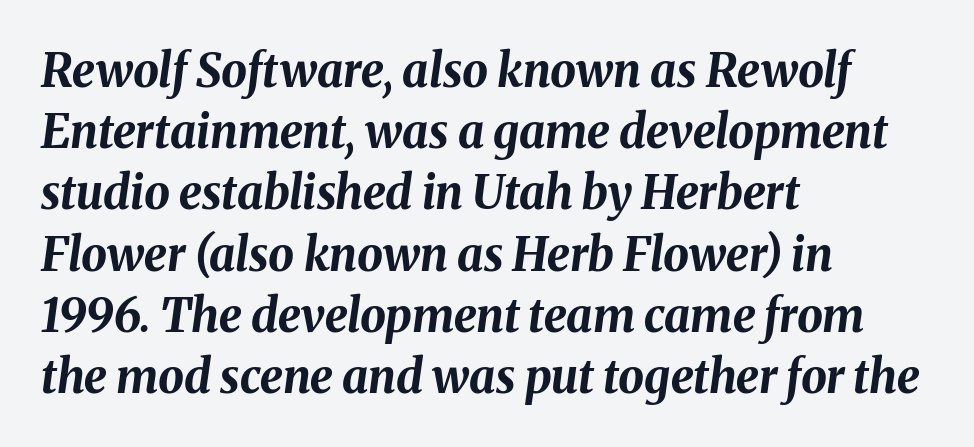
How are the letters spaced? Ordinarily, with no added tracking. Layout note: lines flush left. The letters are bold, with thick, heavy strokes. Proportional: the letters do not fall into vertical columns. Tall strokes in this sample are angled rather than plumb. Compared with typical paragraphs, the rows here are spaced about the same.
